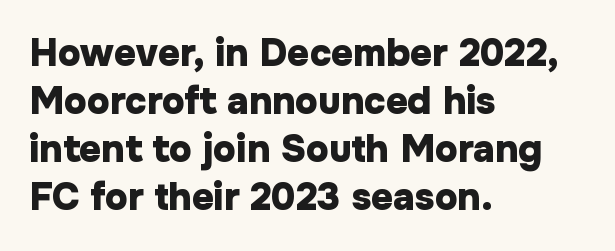
The image shows 38 px heavy sans-serif type, upright; set left-aligned, normal line spacing (1.26x), normal letter spacing, not underlined; low stroke contrast and a medium x-height.
